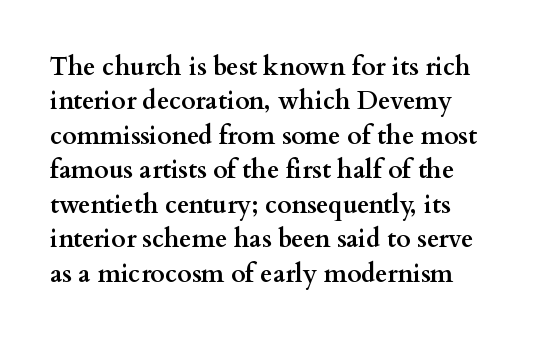
Q: Is the text bold? A: Yes.
Q: Is the text italic (slanted)? A: No, it is upright.
Q: Is the text underlined? A: No.
Q: Is the spacing between letters normal or unusually wide? A: Normal.
Q: Is the spacing between lines tight, normal or loose? A: Normal.
